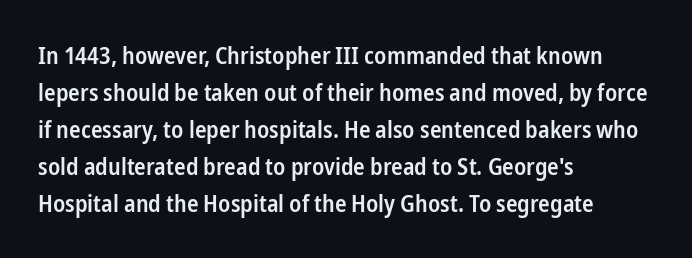
The image shows 24 px text type, upright; set left-aligned, normal line spacing (1.54x), normal letter spacing, not underlined.
